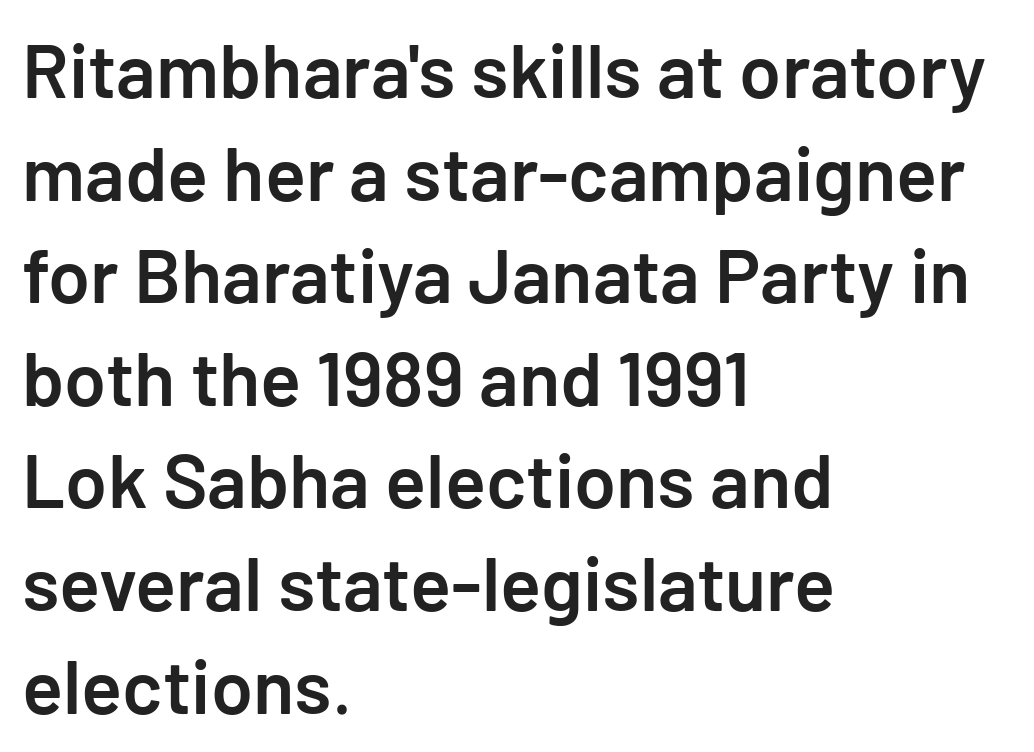
Style check: upright. Stroke terminals: plain, sans-serif. Notice how descenders clear the ascenders below comfortably — that's standard leading. In terms of letterspacing, this is plain default setting. Descenders are the only things crossing below the line.
